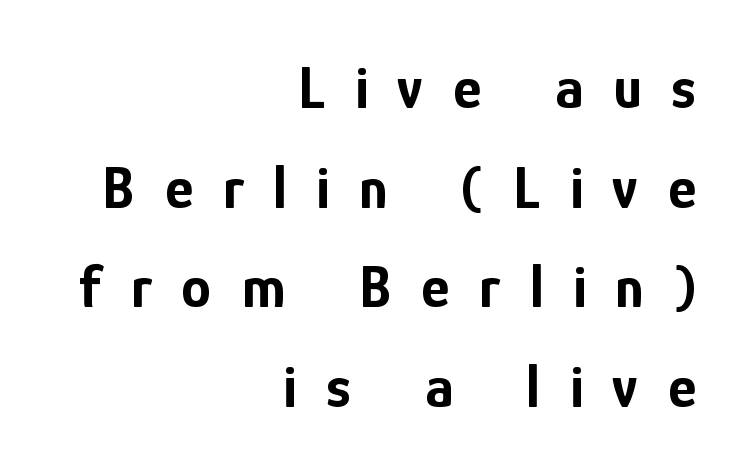
Q: Is the text bold? A: Yes.
Q: Is the text italic (slanted)? A: No, it is upright.
Q: Is the typeface a serif or a sans-serif typeface? A: Sans-serif.
Q: Is the text underlined? A: No.
Q: How is the paragraph aligned? A: Right-aligned.
Q: Is the spacing between letters normal or unusually wide? A: Unusually wide.
Q: Is the spacing between lines tight, normal or loose? A: Normal.
Q: Width (condensed, normal, or wide)? A: Condensed.
Q: Stroke contrast? A: Low.
Q: x-height? A: Medium.
Q: Monospaced? A: No.
